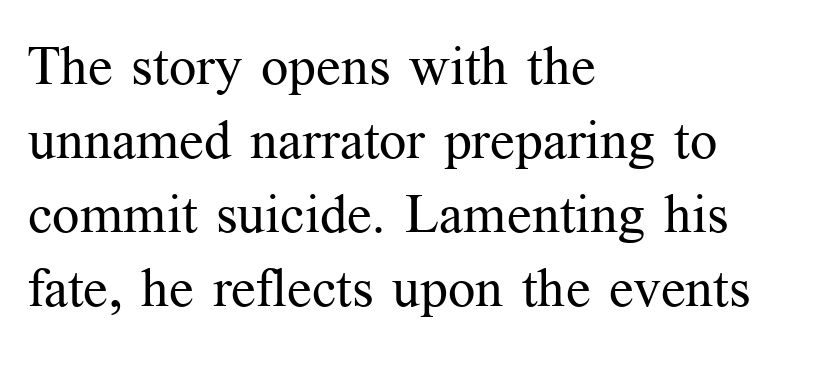
Every stem runs plumb, perpendicular to the baseline. Evenly set lines give the paragraph a standard silhouette. The font sits on the lighter half of the weight spectrum, regular included. You could call the tracking neutral — neither tight nor loose. Alignment: flush left.
